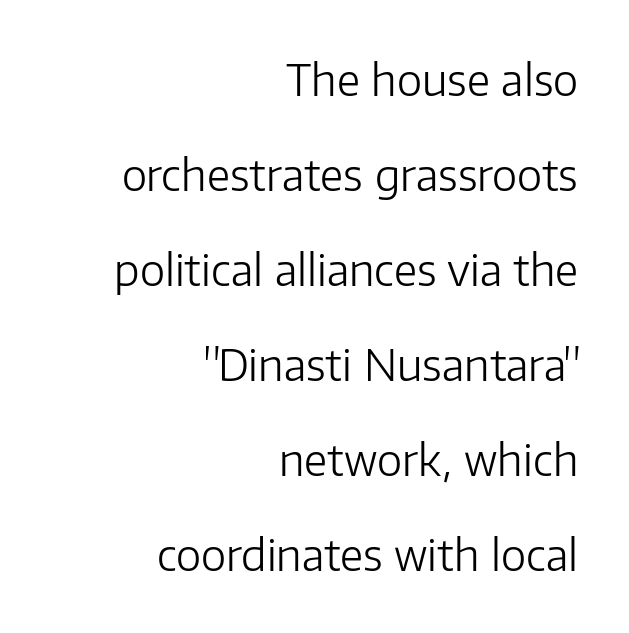
The image shows 43 px light sans-serif type, upright; set right-aligned, loose line spacing (2.21x), normal letter spacing, not underlined; low stroke contrast and a medium x-height.
